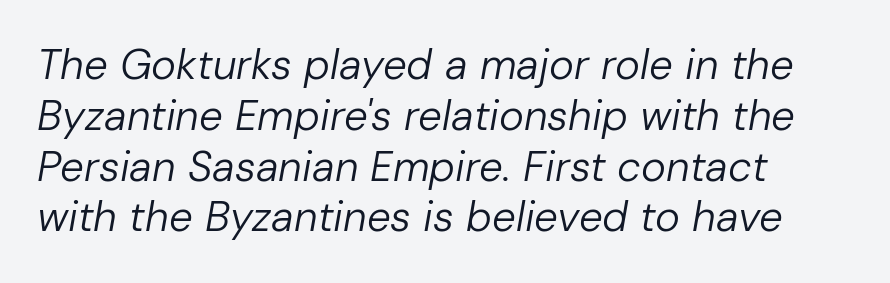
Q: Is the text bold? A: No.
Q: Is the text italic (slanted)? A: Yes, it leans right by about 10 degrees.
Q: Is the text underlined? A: No.
Q: How is the paragraph aligned? A: Left-aligned.
Q: Is the spacing between letters normal or unusually wide? A: Normal.
Q: Width (condensed, normal, or wide)? A: Normal.
Q: Stroke contrast? A: Low.
Q: x-height? A: Medium.
Q: Monospaced? A: No.
